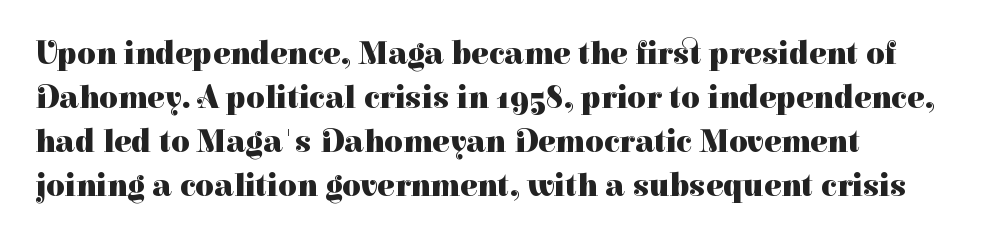
Q: Is the text bold? A: Yes.
Q: Is the text italic (slanted)? A: No, it is upright.
Q: Is the typeface a serif or a sans-serif typeface? A: Serif.
Q: Is the text underlined? A: No.
Q: How is the paragraph aligned? A: Left-aligned.
Q: Is the spacing between letters normal or unusually wide? A: Normal.
Q: Is the spacing between lines tight, normal or loose? A: Normal.
Q: Width (condensed, normal, or wide)? A: Normal.
Q: Stroke contrast? A: High.
Q: x-height? A: Medium.
Q: Monospaced? A: No.
